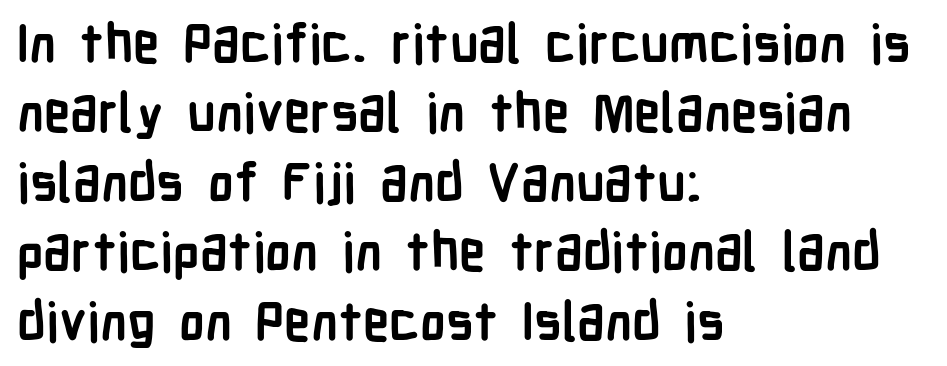
Q: Is the text bold? A: Yes.
Q: Is the text italic (slanted)? A: No, it is upright.
Q: Is the typeface a serif or a sans-serif typeface? A: Sans-serif.
Q: Is the text underlined? A: No.
Q: How is the paragraph aligned? A: Left-aligned.
Q: Is the spacing between letters normal or unusually wide? A: Normal.
Q: Is the spacing between lines tight, normal or loose? A: Normal.
Q: Width (condensed, normal, or wide)? A: Condensed.
Q: Stroke contrast? A: Low.
Q: x-height? A: Medium.
Q: Monospaced? A: No.
